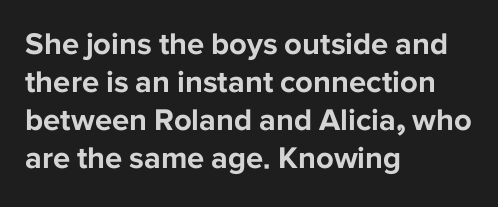
Regarding serifs, this sample does without them. Vertical strokes here are truly vertical. Left-aligned paragraph, ragged on the right. Anything drawn beneath the words? Only blank space. Look at the stroke-to-counter ratio: heavy, a bold. Spacing verdict: proportional, widths tailored to each character.
